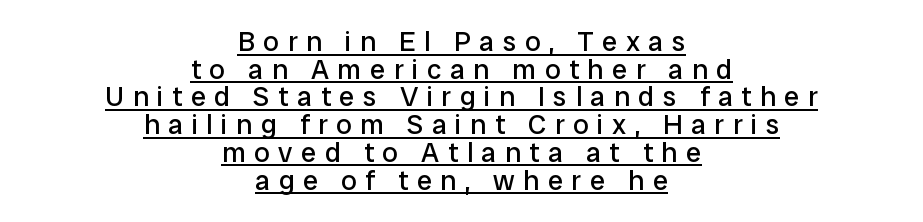
Q: Is the text bold? A: No.
Q: Is the text italic (slanted)? A: No, it is upright.
Q: Is the typeface a serif or a sans-serif typeface? A: Sans-serif.
Q: Is the text underlined? A: Yes.
Q: How is the paragraph aligned? A: Centered.
Q: Is the spacing between letters normal or unusually wide? A: Unusually wide.
Q: Is the spacing between lines tight, normal or loose? A: Tight.
Q: Width (condensed, normal, or wide)? A: Normal.
Q: Stroke contrast? A: Low.
Q: x-height? A: Medium.
Q: Monospaced? A: No.
